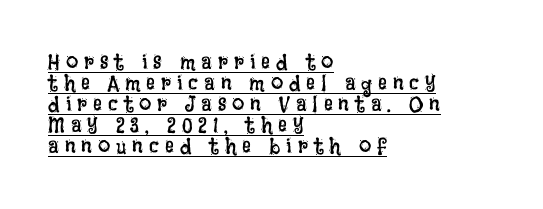
Q: Is the text bold? A: No.
Q: Is the text italic (slanted)? A: No, it is upright.
Q: Is the text underlined? A: Yes.
Q: How is the paragraph aligned? A: Left-aligned.
Q: Is the spacing between letters normal or unusually wide? A: Unusually wide.
Q: Is the spacing between lines tight, normal or loose? A: Tight.
